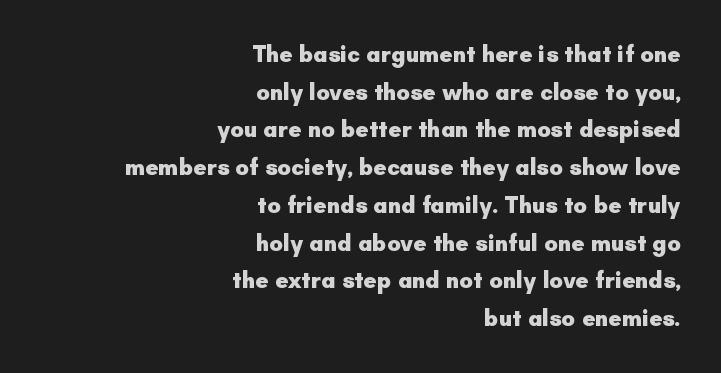
I'd describe the lettering as bold — thick and assertive. Visually the block forms a straight wall on the right and a jagged coastline on the left. The horizontal fit of the characters is conventional and even. Only glyphs here, with clear space below each row. A typesetter would mark this as roman, not italic. This block has exactly the height ordinary leading produces.
